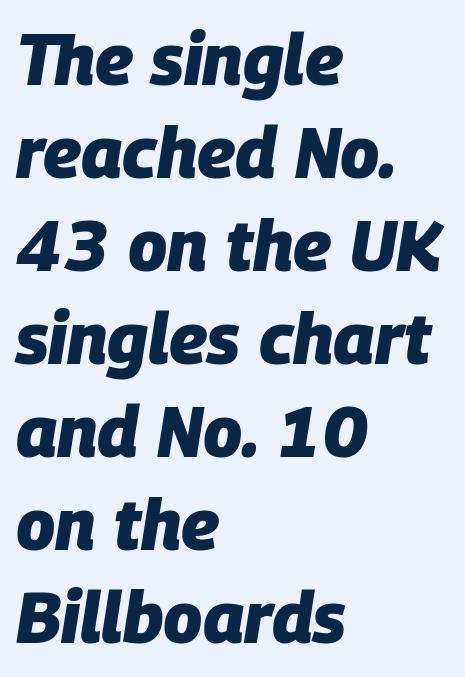
The image shows 71 px heavy type, italic (leaning right); set left-aligned, normal line spacing (1.31x), normal letter spacing, not underlined; low stroke contrast and a large x-height.
